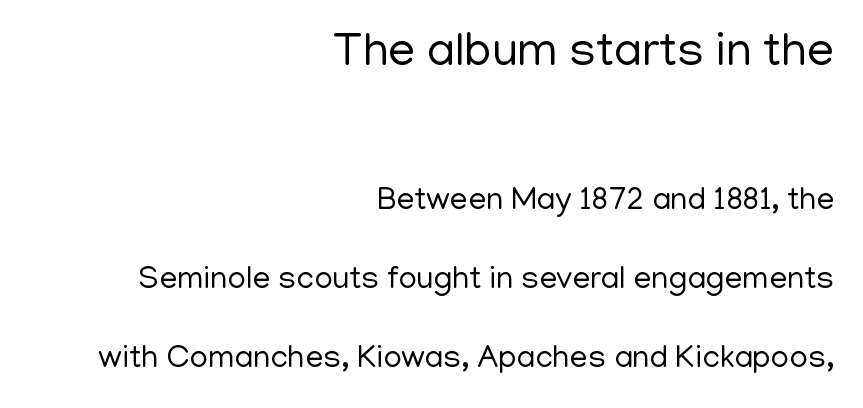
In this sample the first text group is rendered at the bigger scale. Quick note: interline space is abundant. The setting favours the right margin, as signatures and pull-quotes sometimes do. The rendering uses natural spacing where letterforms have individual widths.
